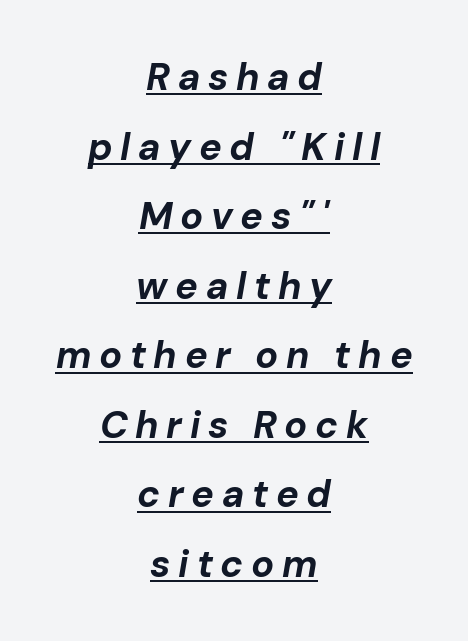
This rendering widens character spacing well past its baseline value. The typesetter chose a symmetrical, centered arrangement here. Heavy-handed strokes throughout: this text is bold. It's the slanting kind of type. A typographer would call this underscored text. The passage shown is typed in a proportional face where columns would drift.
